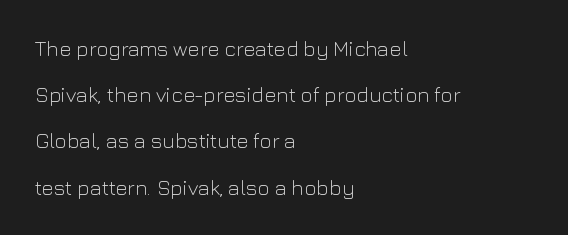
Look at the tracking — it's just the regular setting, nothing added. Reading down the column, the eye jumps a long way to each next line. Weight class: somewhere from thin through regular. Underlining? Definitely not there. Posture: straight, roman, zero tilt. The typesetter chose a ragged-right arrangement here.
